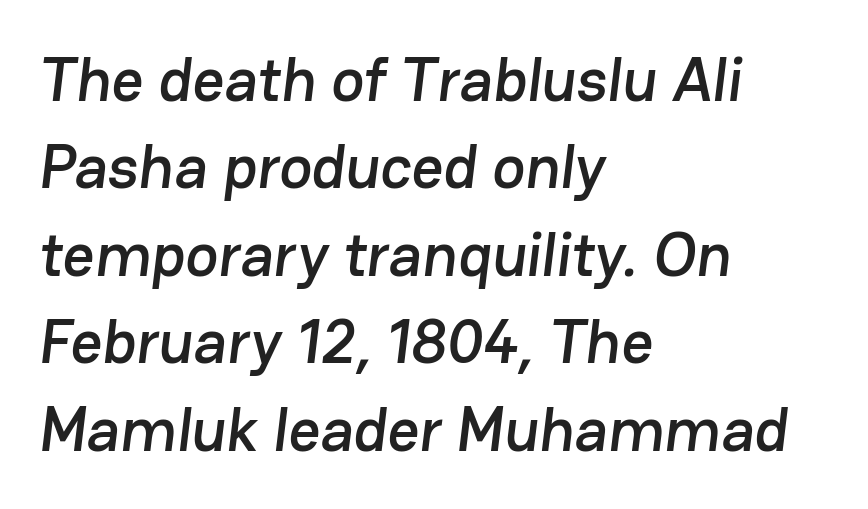
{"serif": "no", "width": "normal", "stroke_contrast": "low", "x_height": "medium", "monospaced": "no", "underline": "no", "align": "left", "line_spacing": "normal", "line_spacing_ratio": 1.41, "letter_spacing": "normal", "letter_spacing_em": 0.0, "glyph_px": 62}
